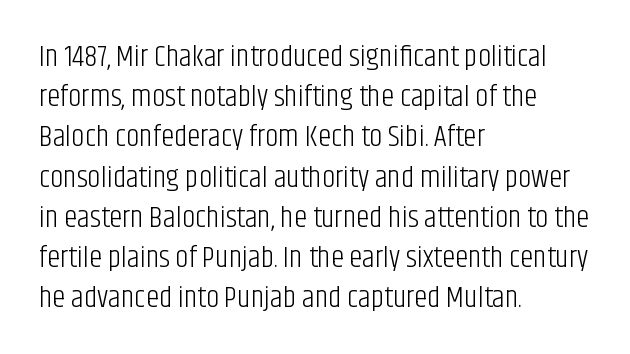
Q: Is the text bold? A: No.
Q: Is the text italic (slanted)? A: No, it is upright.
Q: Is the typeface a serif or a sans-serif typeface? A: Sans-serif.
Q: Is the text underlined? A: No.
Q: How is the paragraph aligned? A: Left-aligned.
Q: Is the spacing between letters normal or unusually wide? A: Normal.
Q: Is the spacing between lines tight, normal or loose? A: Normal.
Q: Width (condensed, normal, or wide)? A: Condensed.
Q: Stroke contrast? A: Low.
Q: x-height? A: Large.
Q: Monospaced? A: No.
